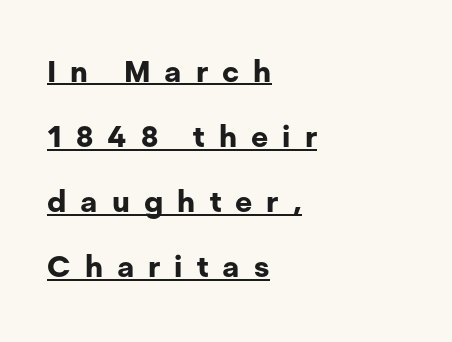
The image shows 30 px bold sans-serif type, upright; set left-aligned, loose line spacing (2.17x), unusually wide letter spacing (+0.47 em), underlined; low stroke contrast and a medium x-height.
